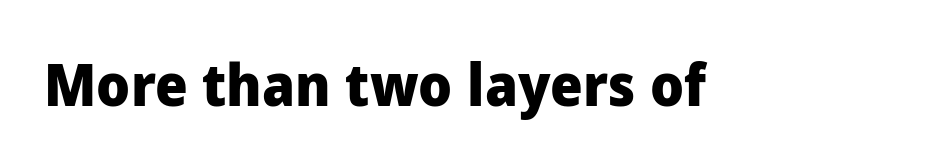
{"serif": "no", "italic": "no", "bold": "yes", "weight": "heavy", "width": "normal", "stroke_contrast": "low", "x_height": "medium", "monospaced": "no", "underline": "no", "letter_spacing": "normal", "letter_spacing_em": 0.0, "glyph_px": 58}
